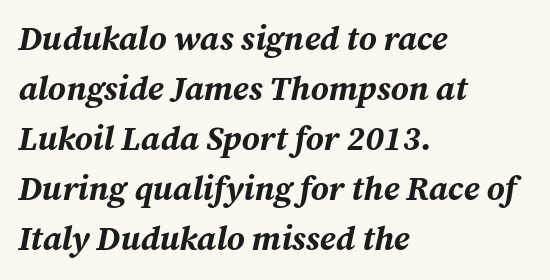
Q: Is the text bold? A: Yes.
Q: Is the text italic (slanted)? A: Yes, it leans right by about 12 degrees.
Q: Is the text underlined? A: No.
Q: How is the paragraph aligned? A: Left-aligned.
Q: Is the spacing between letters normal or unusually wide? A: Normal.
Q: Is the spacing between lines tight, normal or loose? A: Normal.
Q: Width (condensed, normal, or wide)? A: Normal.
Q: Stroke contrast? A: Medium.
Q: x-height? A: Medium.
Q: Monospaced? A: No.
